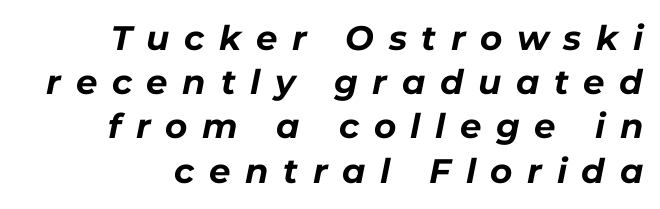
Its strokes are broad and dark, the hallmark of bold type. Substantial extra tracking has been applied to these lines. In terms of posture, this sample is oblique. Varying glyph widths throughout — classic text-font behaviour. Baseline-to-baseline distance is the conventional proportion of letter height. Descender tails drop into unmarked territory.
